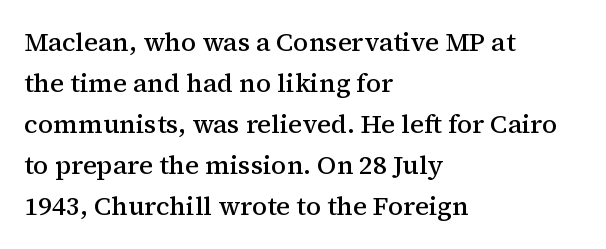
{"italic": "no", "bold": "semi", "underline": "no", "align": "left", "line_spacing": "normal", "line_spacing_ratio": 1.58, "letter_spacing": "normal", "letter_spacing_em": 0.0, "glyph_px": 26}
